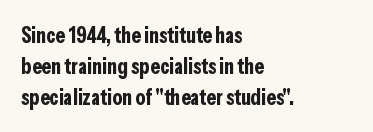
{"italic": "no", "bold": "yes", "underline": "no", "align": "left", "line_spacing": "normal", "line_spacing_ratio": 1.4, "letter_spacing": "normal", "letter_spacing_em": 0.0, "glyph_px": 22}
